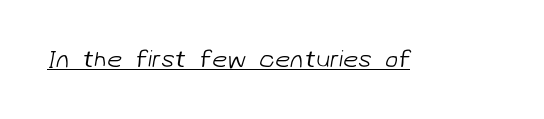
Q: Is the text bold? A: No.
Q: Is the text underlined? A: Yes.
Q: Is the spacing between letters normal or unusually wide? A: Normal.
